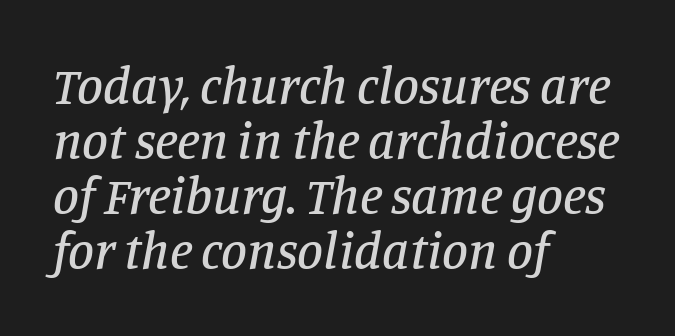
There's an unmistakable incline to the writing here. Is this a sans? No — the strokes have serifs. A typesetter would call this zero additional tracking. Cramped leading.
